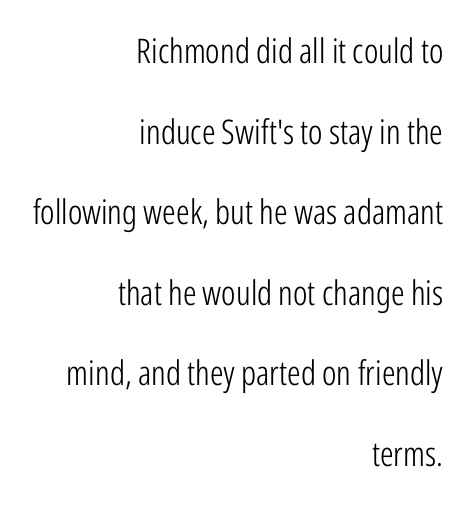
Q: Is the text bold? A: No.
Q: Is the text italic (slanted)? A: No, it is upright.
Q: Is the typeface a serif or a sans-serif typeface? A: Sans-serif.
Q: Is the text underlined? A: No.
Q: How is the paragraph aligned? A: Right-aligned.
Q: Is the spacing between letters normal or unusually wide? A: Normal.
Q: Is the spacing between lines tight, normal or loose? A: Loose.
Q: Width (condensed, normal, or wide)? A: Condensed.
Q: Stroke contrast? A: Low.
Q: x-height? A: Medium.
Q: Monospaced? A: No.
